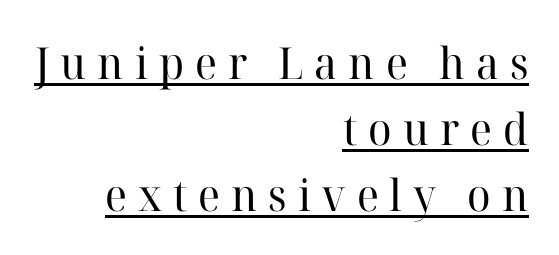
{"serif": "yes", "italic": "no", "bold": "no", "weight": "regular", "width": "normal", "stroke_contrast": "high", "x_height": "medium", "monospaced": "no", "underline": "yes", "align": "right", "line_spacing": "normal", "line_spacing_ratio": 1.5, "letter_spacing": "wide", "letter_spacing_em": 0.25, "glyph_px": 44}
